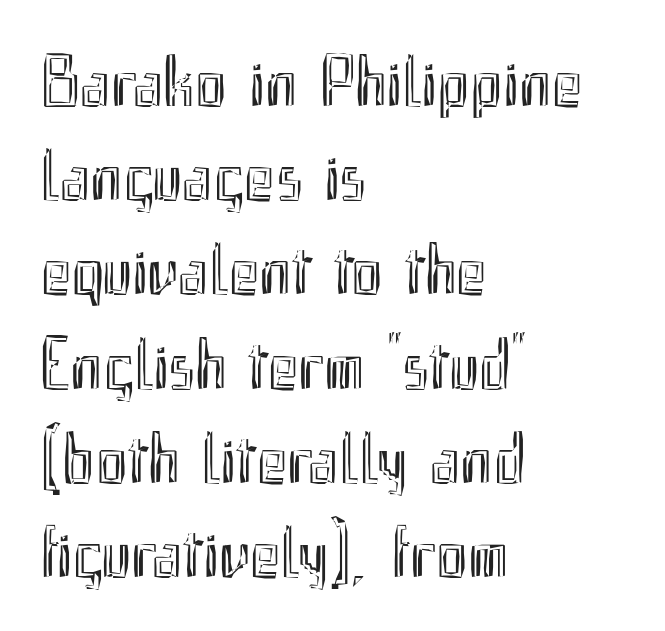
Q: Is the text italic (slanted)? A: No, it is upright.
Q: Is the text underlined? A: No.
Q: How is the paragraph aligned? A: Left-aligned.
Q: Is the spacing between letters normal or unusually wide? A: Normal.
Q: Is the spacing between lines tight, normal or loose? A: Normal.
Q: Width (condensed, normal, or wide)? A: Condensed.
Q: x-height? A: Small.
Q: Monospaced? A: No.
